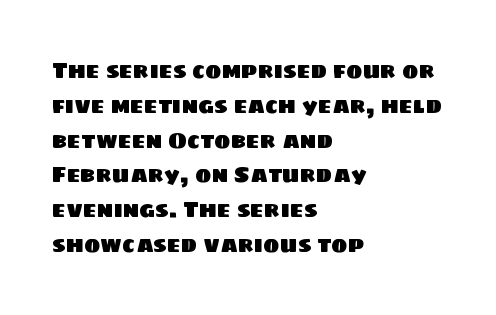
Q: Is the text underlined? A: No.
Q: How is the paragraph aligned? A: Left-aligned.
Q: Is the spacing between letters normal or unusually wide? A: Normal.
Q: Is the spacing between lines tight, normal or loose? A: Normal.
